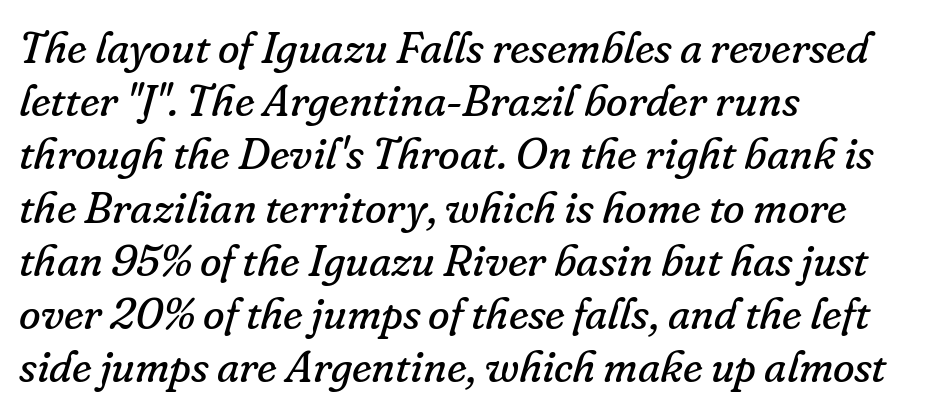
Inter-character spacing is left at the font's built-in metrics. Is the type slanted? Yes — the strokes lean at a clear angle. Unbolded letterforms with no extra heft. The words here are not underlined. A classic flush-left, rag-right setting is used for this passage.
